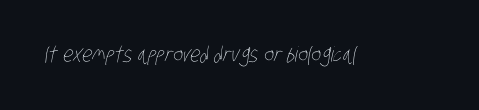
The image shows 21 px text type; set normal letter spacing, not underlined.
